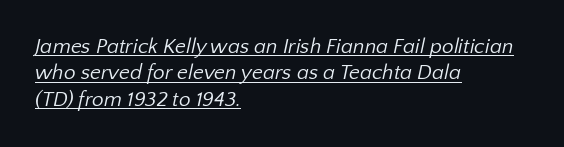
Q: Is the text bold? A: No.
Q: Is the text underlined? A: Yes.
Q: How is the paragraph aligned? A: Left-aligned.
Q: Is the spacing between letters normal or unusually wide? A: Normal.
Q: Is the spacing between lines tight, normal or loose? A: Normal.
